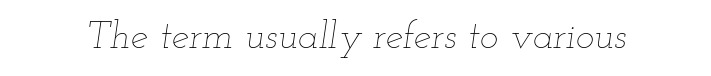
The image shows 39 px thin, wide type, italic (leaning right); set normal letter spacing, not underlined; low stroke contrast and a small x-height.
